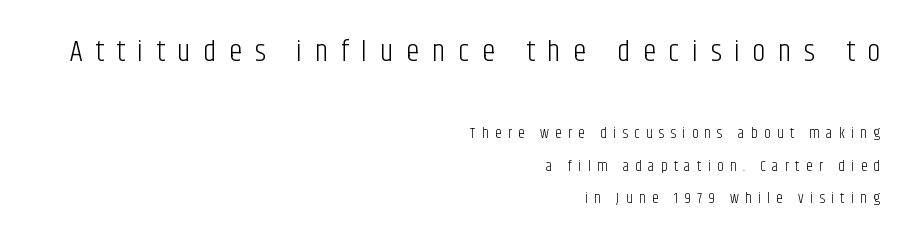
Q: Is the text bold? A: No.
Q: Is the text italic (slanted)? A: No, it is upright.
Q: Is the typeface a serif or a sans-serif typeface? A: Sans-serif.
Q: Is the text underlined? A: No.
Q: How is the paragraph aligned? A: Right-aligned.
Q: Is the spacing between letters normal or unusually wide? A: Unusually wide.
Q: Is the spacing between lines tight, normal or loose? A: Loose.
Q: Which block of text is set in a larger size, the first (top) or the second (bottom)? A: The first (top) one.
Q: Width (condensed, normal, or wide)? A: Condensed.
Q: Stroke contrast? A: Low.
Q: x-height? A: Large.
Q: Monospaced? A: No.
